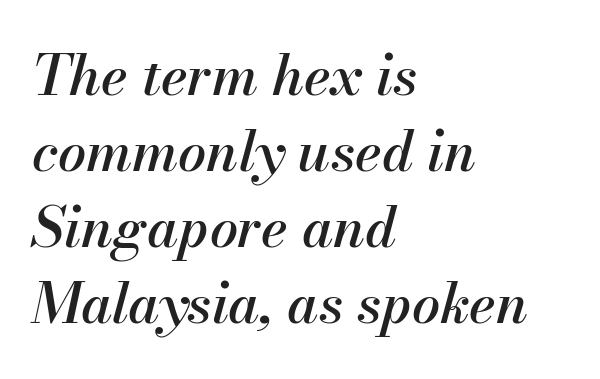
{"italic": "yes", "lean": "right", "slant_degrees": 13, "width": "normal", "stroke_contrast": "medium", "x_height": "small", "monospaced": "no", "underline": "no", "align": "left", "line_spacing": "normal", "line_spacing_ratio": 1.36, "letter_spacing": "normal", "letter_spacing_em": 0.0, "glyph_px": 56}
